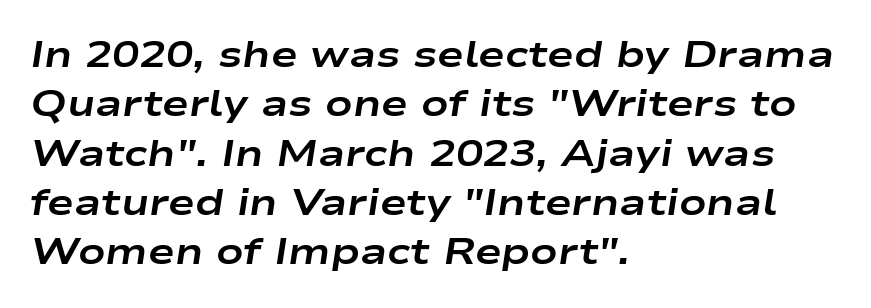
{"italic": "yes", "lean": "right", "slant_degrees": 9, "bold": "yes", "weight": "bold", "width": "wide", "stroke_contrast": "low", "x_height": "medium", "monospaced": "no", "underline": "no", "align": "left", "line_spacing": "normal", "line_spacing_ratio": 1.37, "letter_spacing": "normal", "letter_spacing_em": 0.0, "glyph_px": 36}
